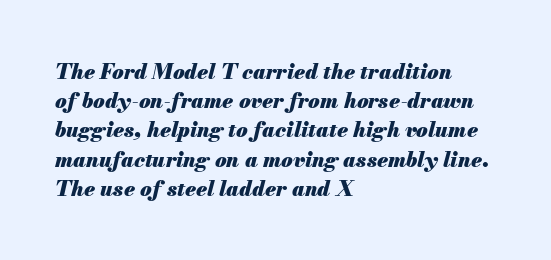
The passage shown is emphatically bold. One-word summary of the alignment: left. Short note: letters normally spaced. There's an unmistakable incline to the writing here. The zone under the glyphs is completely vacant. In terms of leading, this rendering sits right in the middle.
